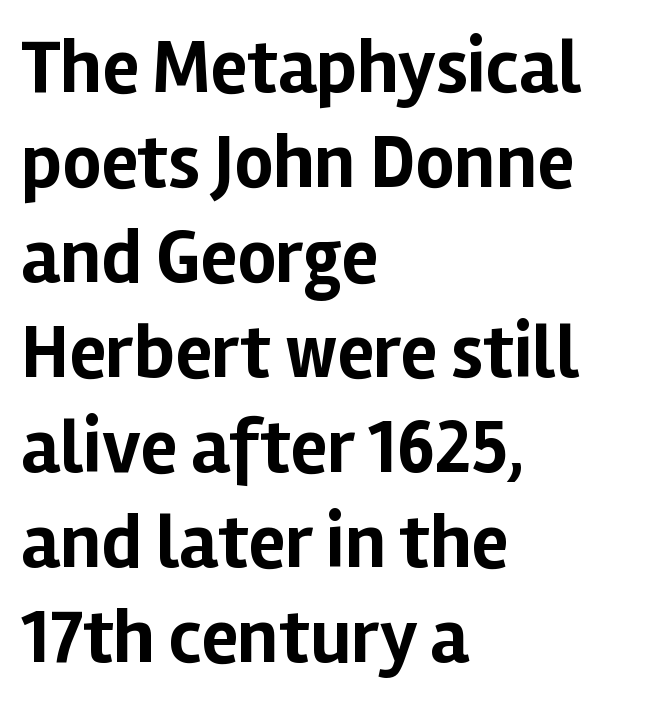
Q: Is the text bold? A: Yes.
Q: Is the text italic (slanted)? A: No, it is upright.
Q: Is the typeface a serif or a sans-serif typeface? A: Sans-serif.
Q: Is the text underlined? A: No.
Q: How is the paragraph aligned? A: Left-aligned.
Q: Is the spacing between letters normal or unusually wide? A: Normal.
Q: Is the spacing between lines tight, normal or loose? A: Normal.
Q: Width (condensed, normal, or wide)? A: Normal.
Q: Stroke contrast? A: Low.
Q: x-height? A: Medium.
Q: Monospaced? A: No.
